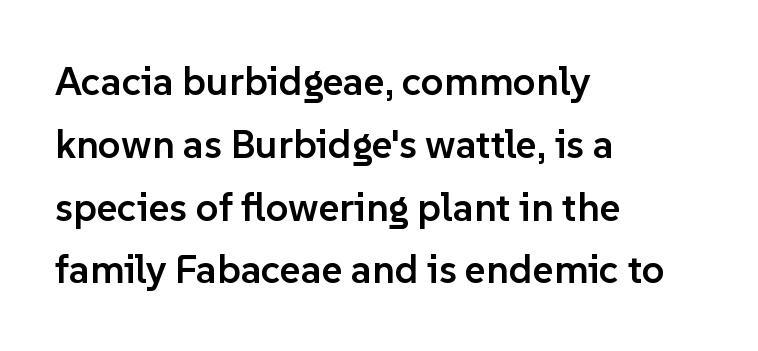
Q: Is the text bold? A: Semi-bold.
Q: Is the text italic (slanted)? A: No, it is upright.
Q: Is the typeface a serif or a sans-serif typeface? A: Sans-serif.
Q: Is the text underlined? A: No.
Q: How is the paragraph aligned? A: Left-aligned.
Q: Is the spacing between letters normal or unusually wide? A: Normal.
Q: Is the spacing between lines tight, normal or loose? A: Normal.
Q: Width (condensed, normal, or wide)? A: Normal.
Q: Stroke contrast? A: Low.
Q: x-height? A: Medium.
Q: Monospaced? A: No.
